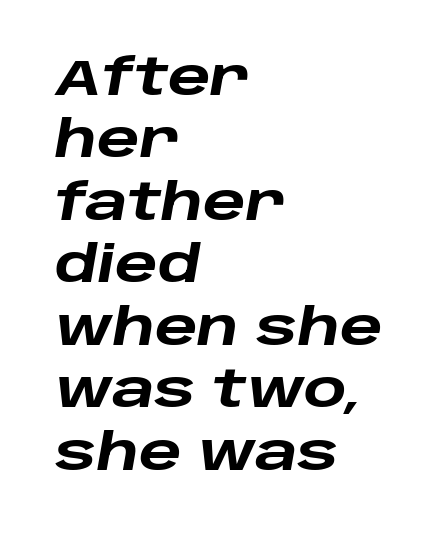
Slanted lettering throughout. Alignment: flush left. The passage shown is typed in a proportional face where columns would drift. Horizontal bands of white between lines are of average thickness. Tracking value appears to be zero — textbook default spacing.
